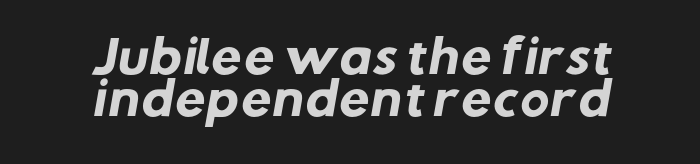
The image shows 44 px heavy sans-serif type; set centered, tight line spacing (0.96x), normal letter spacing, not underlined; low stroke contrast and a medium x-height.
